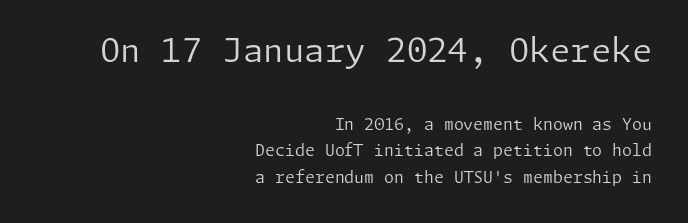
The letterforms sit shoulder to shoulder at normal distance. Descenders hang freely into open space. This is the regular roman posture of the typeface. Compare the two chunks: the upper has the greater cap height.
